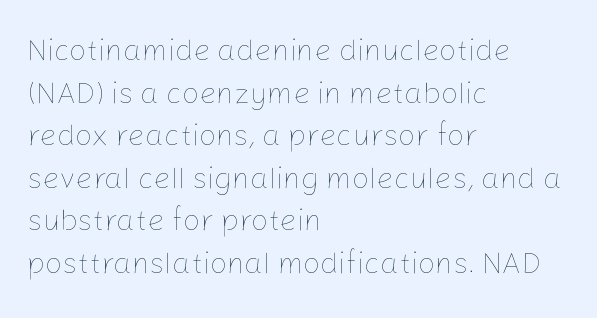
{"italic": "no", "bold": "no", "weight": "thin", "width": "normal", "stroke_contrast": "low", "x_height": "medium", "monospaced": "no", "underline": "no", "align": "left", "line_spacing": "normal", "line_spacing_ratio": 1.42, "letter_spacing": "normal", "letter_spacing_em": 0.0, "glyph_px": 30}
